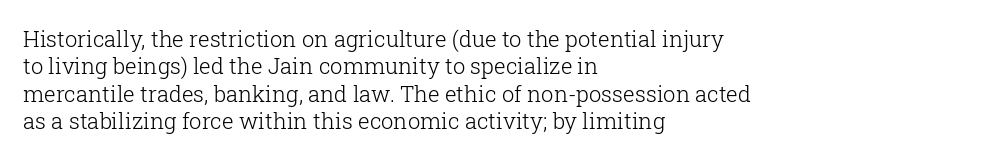
Q: Is the text bold? A: No.
Q: Is the text italic (slanted)? A: No, it is upright.
Q: Is the text underlined? A: No.
Q: How is the paragraph aligned? A: Left-aligned.
Q: Is the spacing between letters normal or unusually wide? A: Normal.
Q: Is the spacing between lines tight, normal or loose? A: Normal.
